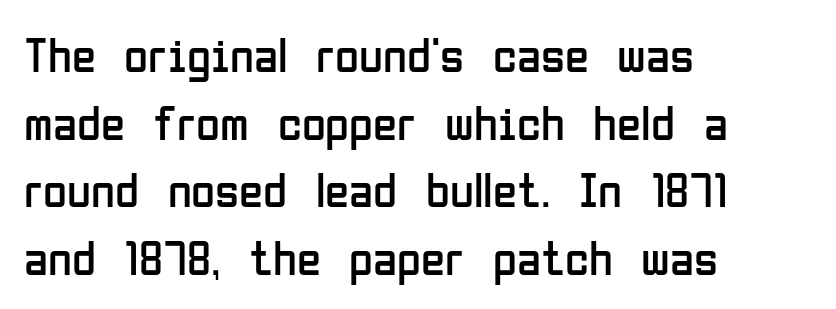
The image shows 49 px regular-weight, condensed sans-serif type, upright; set left-aligned, normal line spacing (1.38x), normal letter spacing, not underlined; low stroke contrast and a medium x-height.
